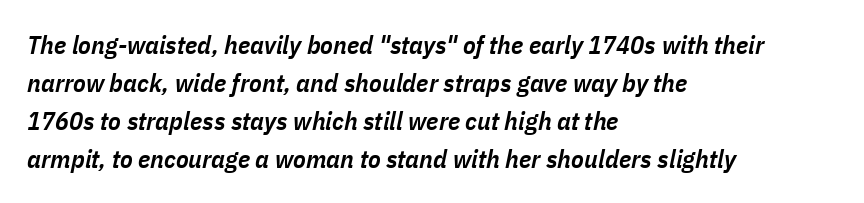
{"italic": "yes", "lean": "right", "slant_degrees": 11, "bold": "semi", "underline": "no", "align": "left", "line_spacing": "normal", "line_spacing_ratio": 1.46, "letter_spacing": "normal", "letter_spacing_em": 0.0, "glyph_px": 26}
